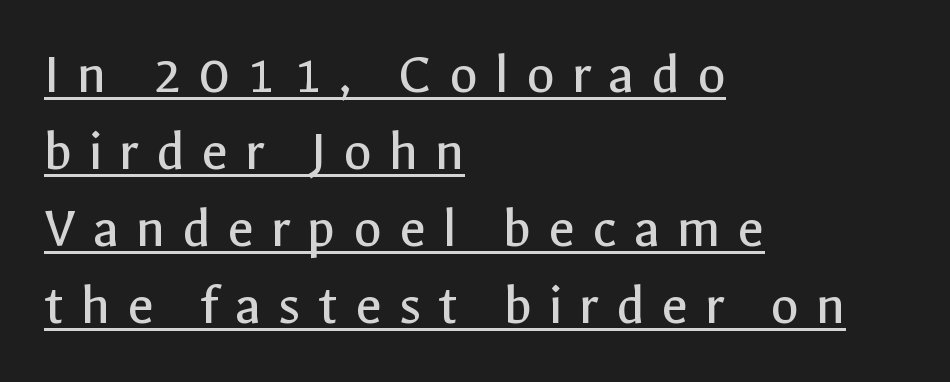
Q: Is the text bold? A: No.
Q: Is the text italic (slanted)? A: No, it is upright.
Q: Is the typeface a serif or a sans-serif typeface? A: Sans-serif.
Q: Is the text underlined? A: Yes.
Q: How is the paragraph aligned? A: Left-aligned.
Q: Is the spacing between letters normal or unusually wide? A: Unusually wide.
Q: Is the spacing between lines tight, normal or loose? A: Normal.
Q: Width (condensed, normal, or wide)? A: Normal.
Q: x-height? A: Medium.
Q: Monospaced? A: No.
